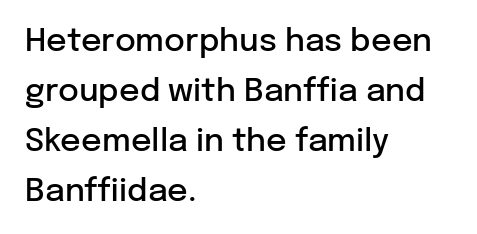
{"serif": "no", "italic": "no", "bold": "semi", "weight": "semibold", "width": "normal", "stroke_contrast": "low", "x_height": "medium", "monospaced": "no", "underline": "no", "align": "left", "line_spacing": "normal", "line_spacing_ratio": 1.56, "letter_spacing": "normal", "letter_spacing_em": 0.0, "glyph_px": 32}
